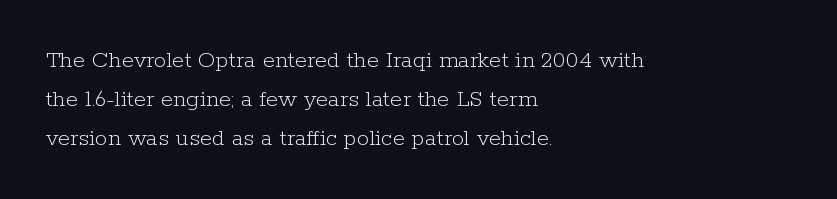
The space between consecutive lines is moderate. In terms of letterspacing, this is plain default setting. This rendering features lettering with no underline. Is the stroke heavy? The answer is a plain regular-or-lighter.
